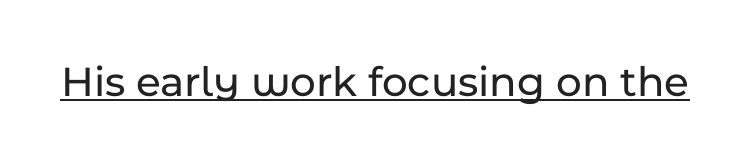
{"serif": "no", "italic": "no", "width": "normal", "stroke_contrast": "low", "x_height": "medium", "monospaced": "no", "underline": "yes", "letter_spacing": "normal", "letter_spacing_em": 0.0, "glyph_px": 44}
